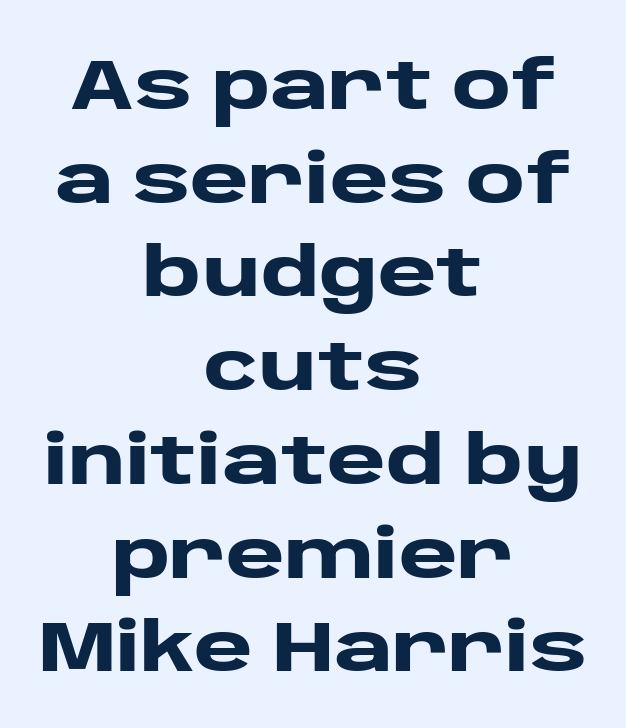
The image shows 71 px heavy, wide sans-serif type, upright; set centered, normal line spacing (1.32x), normal letter spacing, not underlined; low stroke contrast and a large x-height.
